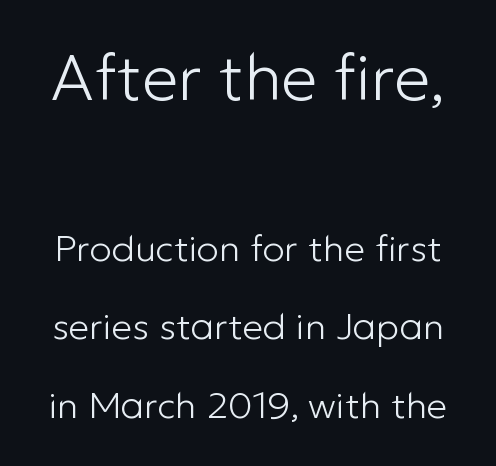
The image shows 64 px light sans-serif type, upright; set loose line spacing (2.12x), normal letter spacing, not underlined; the first (top) block is 1.73x larger; low stroke contrast and a medium x-height.
